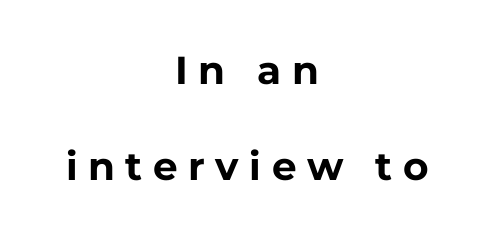
Strong, thick strokes mark this as bold type. Is this a fixed-width face? No — the glyphs have proportional, varying widths. The letters are spread apart with noticeably loose tracking. The gap between lines stays unmarked. Examine the stroke ends and you'll find no serifs. Which margin do the lines hug? Neither — every line sits in the middle.
